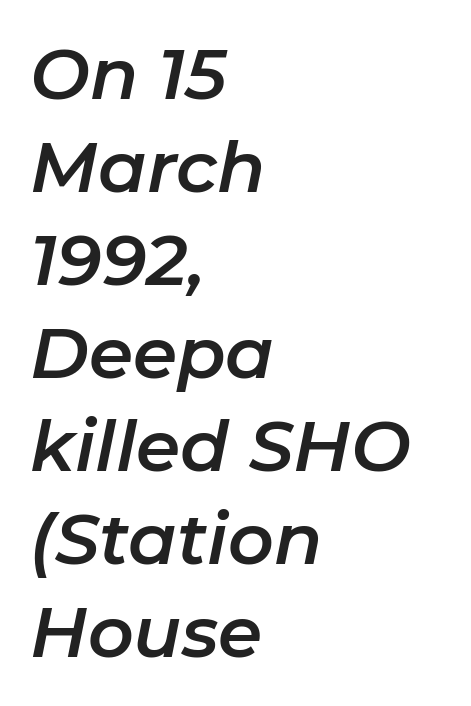
Q: Is the text italic (slanted)? A: Yes, it leans right by about 11 degrees.
Q: Is the text underlined? A: No.
Q: How is the paragraph aligned? A: Left-aligned.
Q: Is the spacing between letters normal or unusually wide? A: Normal.
Q: Is the spacing between lines tight, normal or loose? A: Normal.
Q: Width (condensed, normal, or wide)? A: Normal.
Q: Stroke contrast? A: Low.
Q: x-height? A: Medium.
Q: Monospaced? A: No.
